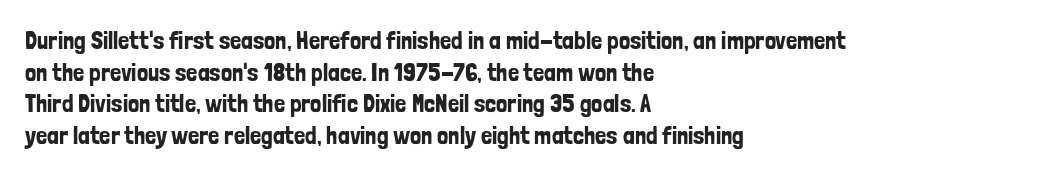
Q: Is the text italic (slanted)? A: No, it is upright.
Q: Is the text underlined? A: No.
Q: How is the paragraph aligned? A: Left-aligned.
Q: Is the spacing between letters normal or unusually wide? A: Normal.
Q: Is the spacing between lines tight, normal or loose? A: Normal.
